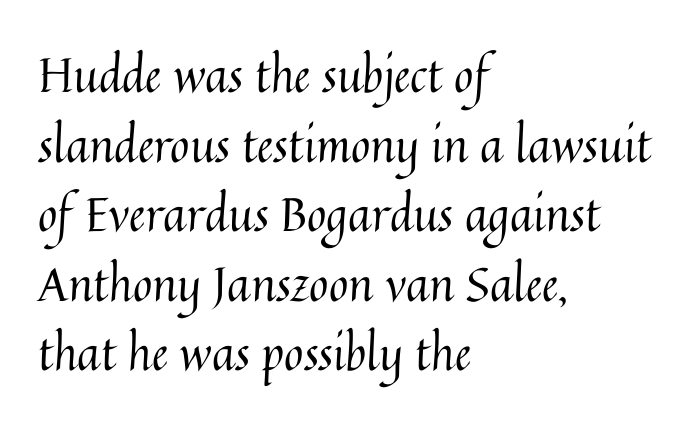
The image shows 47 px regular-weight type; set left-aligned, normal line spacing (1.48x), normal letter spacing, not underlined; medium stroke contrast and a medium x-height.
